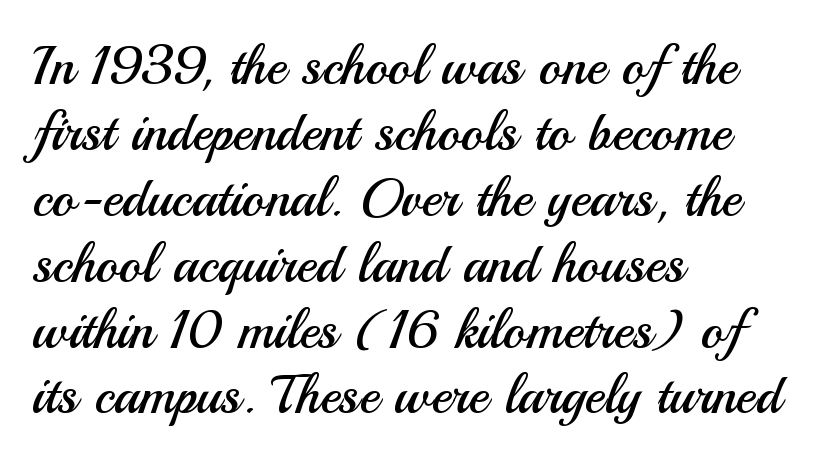
The gap between lines stays unmarked. Horizontally, the lines are justified to the leading edge only. The characters display no serif detailing; their extremities are plain. Weight: regular or lighter. Observe the ordinary spacing: letters are neighbours, not strangers.
